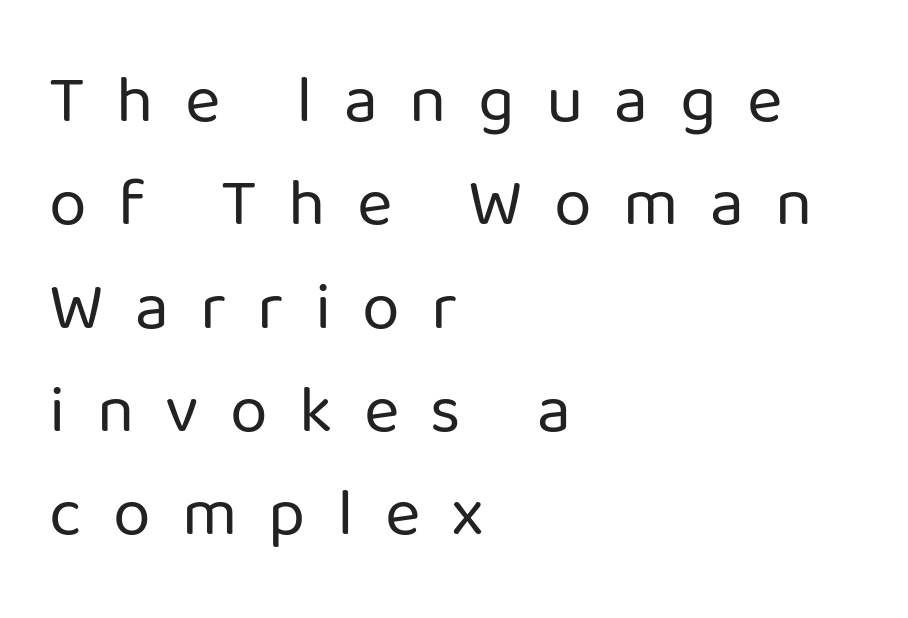
The image shows 68 px regular-weight sans-serif type, upright; set left-aligned, normal line spacing (1.52x), unusually wide letter spacing (+0.46 em), not underlined; low stroke contrast and a medium x-height.
